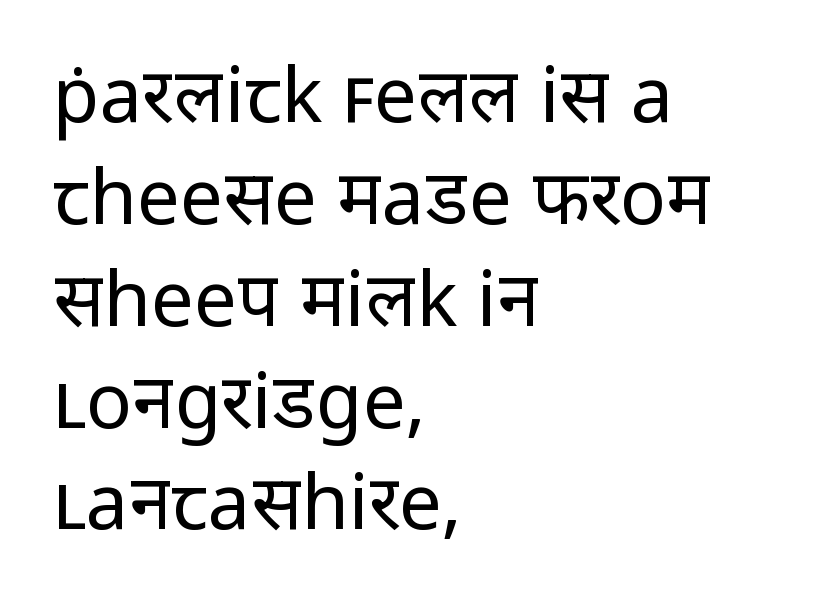
The image shows 76 px regular-weight sans-serif type, upright; set left-aligned, normal line spacing (1.34x), normal letter spacing, not underlined; low stroke contrast and a medium x-height.
